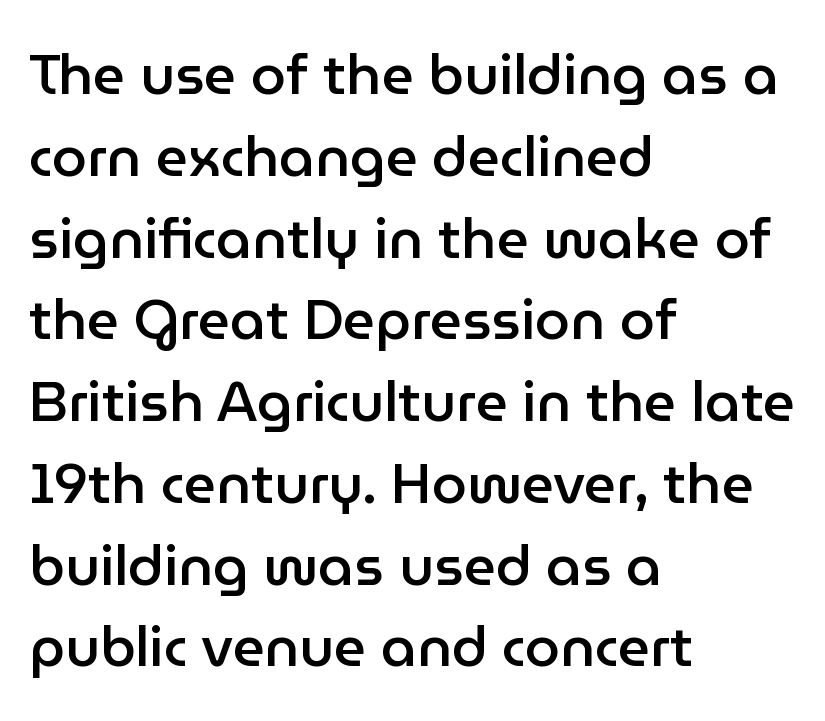
{"serif": "no", "italic": "no", "bold": "semi", "weight": "semibold", "width": "normal", "stroke_contrast": "low", "x_height": "medium", "monospaced": "no", "underline": "no", "align": "left", "line_spacing": "normal", "line_spacing_ratio": 1.46, "letter_spacing": "normal", "letter_spacing_em": 0.0, "glyph_px": 56}
